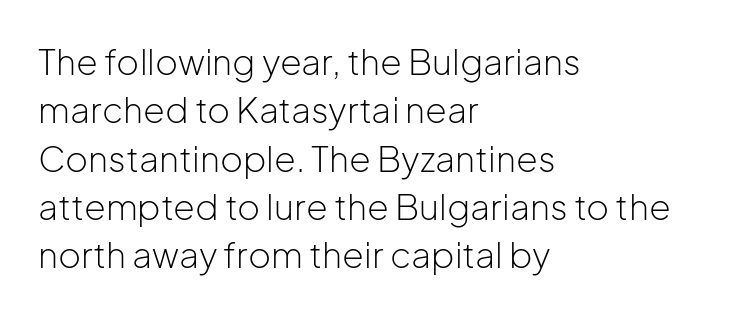
Q: Is the text bold? A: No.
Q: Is the text italic (slanted)? A: No, it is upright.
Q: Is the typeface a serif or a sans-serif typeface? A: Sans-serif.
Q: Is the text underlined? A: No.
Q: How is the paragraph aligned? A: Left-aligned.
Q: Is the spacing between letters normal or unusually wide? A: Normal.
Q: Is the spacing between lines tight, normal or loose? A: Normal.
Q: Width (condensed, normal, or wide)? A: Normal.
Q: Stroke contrast? A: Low.
Q: x-height? A: Medium.
Q: Monospaced? A: No.
